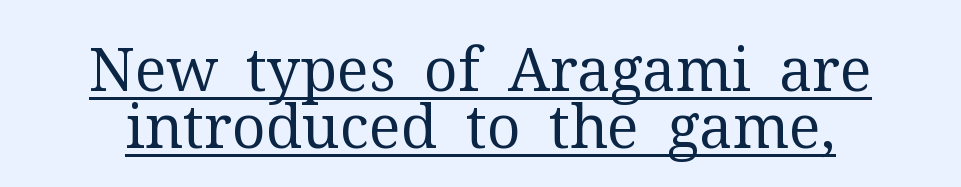
The image shows 60 px regular-weight serif type, upright; set tight line spacing (0.95x), normal letter spacing, underlined; medium stroke contrast and a medium x-height.
